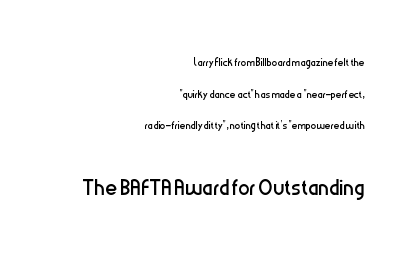
Q: Is the text bold? A: No.
Q: Is the text italic (slanted)? A: No, it is upright.
Q: Is the typeface a serif or a sans-serif typeface? A: Sans-serif.
Q: Is the text underlined? A: No.
Q: How is the paragraph aligned? A: Right-aligned.
Q: Is the spacing between letters normal or unusually wide? A: Normal.
Q: Is the spacing between lines tight, normal or loose? A: Loose.
Q: Which block of text is set in a larger size, the first (top) or the second (bottom)? A: The second (bottom) one.
Q: Width (condensed, normal, or wide)? A: Condensed.
Q: Stroke contrast? A: Low.
Q: x-height? A: Medium.
Q: Monospaced? A: No.
